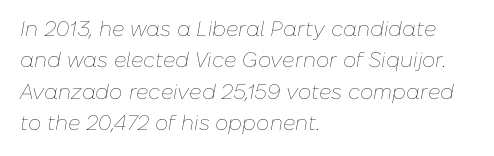
{"italic": "yes", "lean": "right", "slant_degrees": 10, "bold": "no", "underline": "no", "align": "left", "line_spacing": "normal", "line_spacing_ratio": 1.5, "letter_spacing": "normal", "letter_spacing_em": 0.0, "glyph_px": 21}
